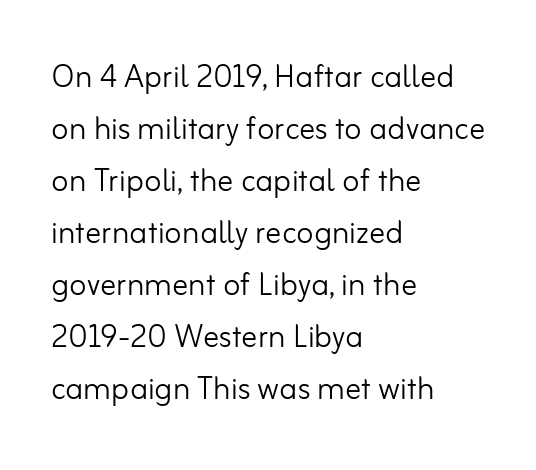
{"serif": "no", "italic": "no", "bold": "no", "weight": "light", "width": "normal", "stroke_contrast": "low", "x_height": "small", "monospaced": "no", "underline": "no", "align": "left", "line_spacing": "normal", "line_spacing_ratio": 1.3, "letter_spacing": "normal", "letter_spacing_em": 0.0, "glyph_px": 40}
